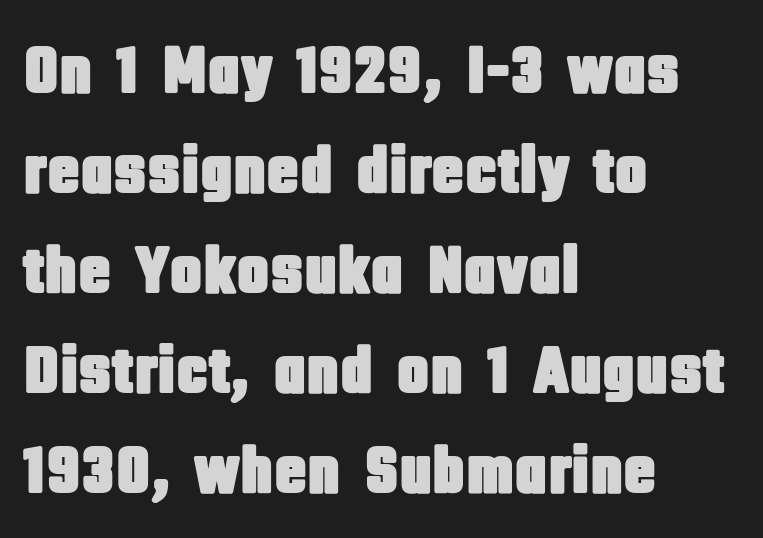
The image shows 68 px condensed sans-serif type, upright; set left-aligned, normal line spacing (1.47x), normal letter spacing, not underlined; low stroke contrast and a large x-height.
